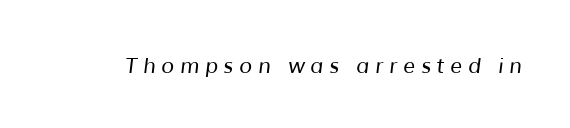
The image shows 21 px text type; set unusually wide letter spacing (+0.27 em), not underlined.
